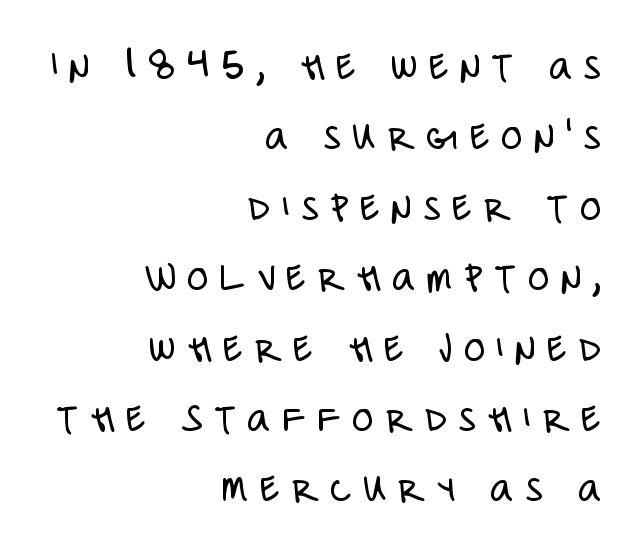
This is sans-serif lettering, the kind often seen on screens and signage. Proportional: the letters do not fall into vertical columns. These lines stack with their right ends in a neat column. Check the space under the baseline: it is left empty. Words appear elongated and porous because spacing is wide.
